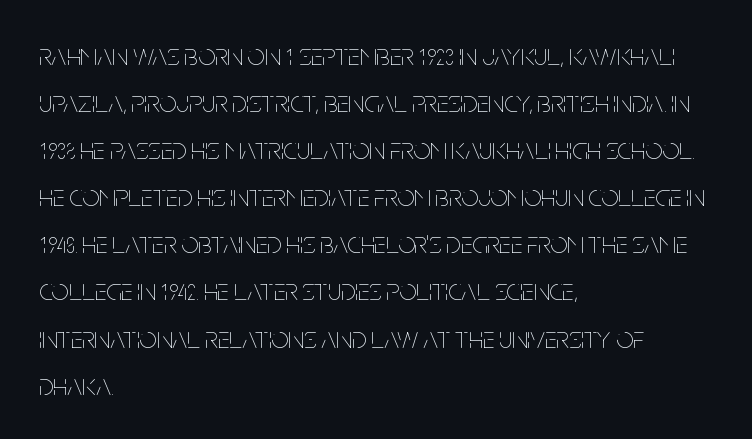
Line starts are locked; line ends wander. Looks like regular typesetting: each glyph gets only the width it needs. Every stem runs plumb, perpendicular to the baseline. Vertically, the passage feels balanced, rows spaced as you'd expect. Compared with a typical body face, this is equally light or lighter still.
